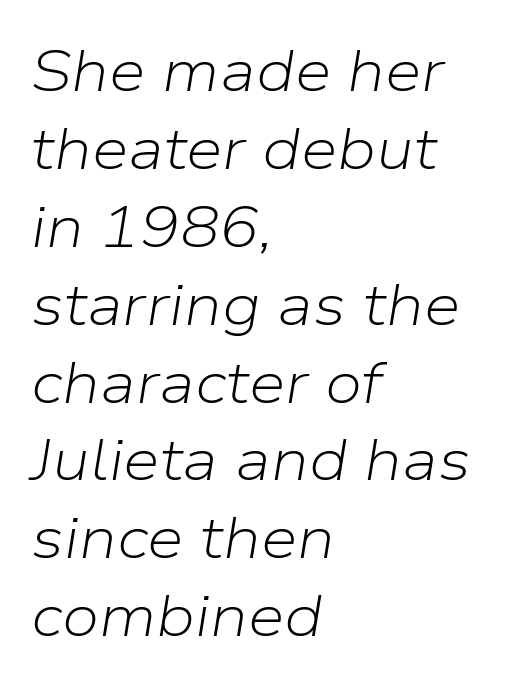
Q: Is the text bold? A: No.
Q: Is the text italic (slanted)? A: Yes, it leans right by about 9 degrees.
Q: Is the text underlined? A: No.
Q: How is the paragraph aligned? A: Left-aligned.
Q: Is the spacing between letters normal or unusually wide? A: Normal.
Q: Is the spacing between lines tight, normal or loose? A: Normal.
Q: Width (condensed, normal, or wide)? A: Normal.
Q: Stroke contrast? A: Low.
Q: x-height? A: Medium.
Q: Monospaced? A: No.
